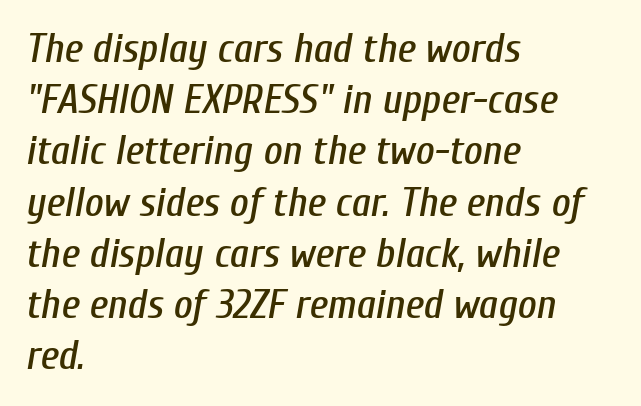
The image shows 41 px condensed type, italic (leaning right); set left-aligned, normal line spacing (1.25x), normal letter spacing, not underlined; low stroke contrast and a medium x-height.
